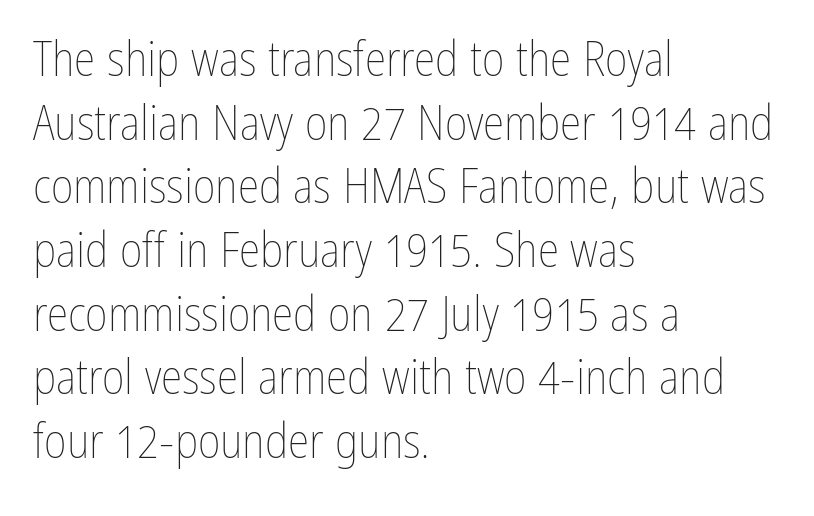
The image shows 49 px thin, condensed type, upright; set left-aligned, normal line spacing (1.3x), normal letter spacing, not underlined; low stroke contrast and a medium x-height.
